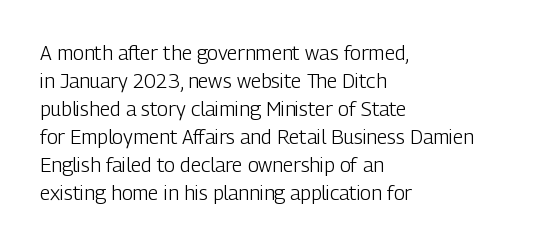
Q: Is the text bold? A: No.
Q: Is the text italic (slanted)? A: No, it is upright.
Q: Is the text underlined? A: No.
Q: How is the paragraph aligned? A: Left-aligned.
Q: Is the spacing between letters normal or unusually wide? A: Normal.
Q: Is the spacing between lines tight, normal or loose? A: Normal.
